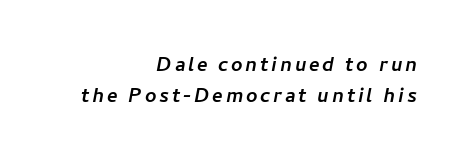
Q: Is the text underlined? A: No.
Q: How is the paragraph aligned? A: Right-aligned.
Q: Is the spacing between lines tight, normal or loose? A: Normal.
